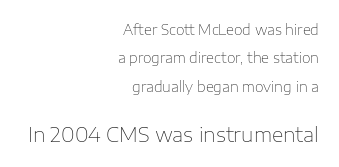
{"italic": "no", "bold": "no", "underline": "no", "align": "right", "line_spacing": "loose", "line_spacing_ratio": 2.02, "letter_spacing": "normal", "letter_spacing_em": 0.0, "larger_block": "second", "size_ratio": 1.43, "glyph_px": 20}
